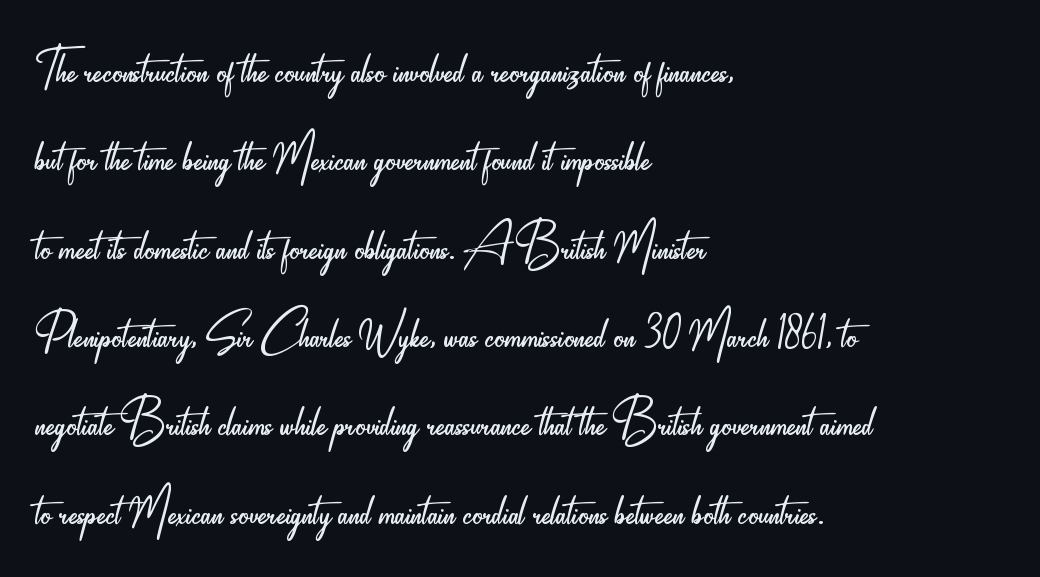
The image shows 64 px light, condensed sans-serif type; set left-aligned, normal line spacing (1.38x), normal letter spacing, not underlined; low stroke contrast and a small x-height.
